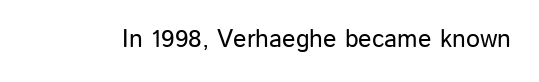
Q: Is the text italic (slanted)? A: No, it is upright.
Q: Is the text underlined? A: No.
Q: Is the spacing between letters normal or unusually wide? A: Normal.
